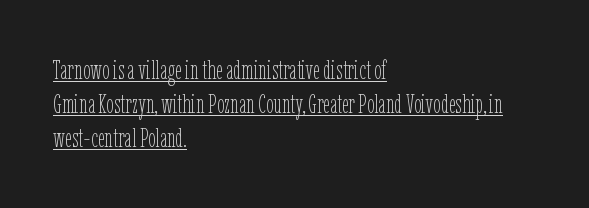
A rule runs beneath these lines of type. These lines sit exactly where default settings would place them. This rendering leaves character spacing at its baseline value. The specimen reads as upright at a glance.
